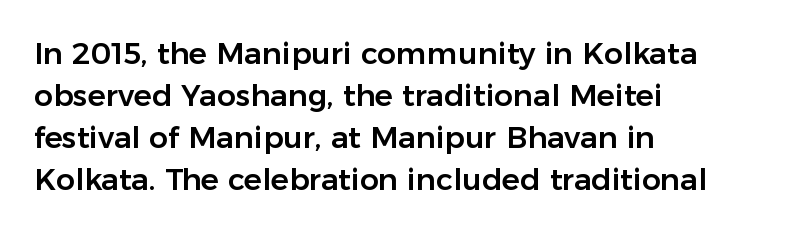
The glyphs in this specimen are sans serif. The lettering holds an erect, upright posture throughout. These lines are set flush left with a ragged right edge. How would I describe the line gaps? Plain and ordinary. These lines are rendered in a variable-pitch font.
